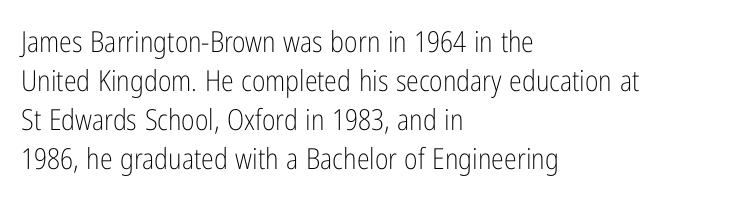
{"serif": "no", "italic": "no", "bold": "no", "weight": "light", "width": "condensed", "stroke_contrast": "low", "x_height": "medium", "monospaced": "no", "underline": "no", "align": "left", "line_spacing": "normal", "line_spacing_ratio": 1.35, "letter_spacing": "normal", "letter_spacing_em": 0.0, "glyph_px": 29}
